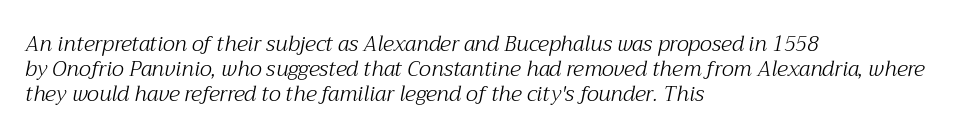
Posture: slanted. Nothing unusual about the tracking: characters are spaced as the font intends. Stems here are at most as thick as an everyday book face. The compositor pushed each line to the left boundary. The baseline area is clear.
